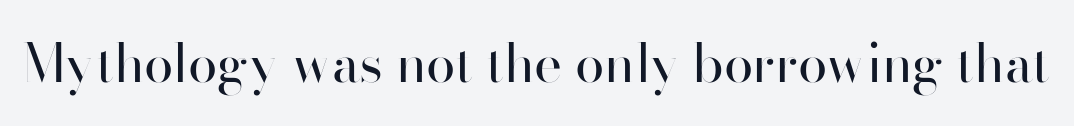
Q: Is the text bold? A: No.
Q: Is the text italic (slanted)? A: No, it is upright.
Q: Is the typeface a serif or a sans-serif typeface? A: Sans-serif.
Q: Is the text underlined? A: No.
Q: Is the spacing between letters normal or unusually wide? A: Normal.
Q: Width (condensed, normal, or wide)? A: Normal.
Q: Stroke contrast? A: High.
Q: x-height? A: Small.
Q: Monospaced? A: No.
